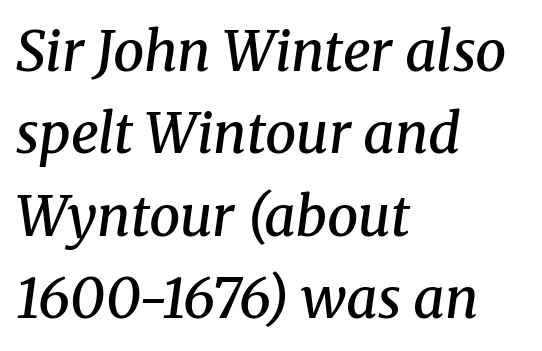
These words are printed semibold, heavier than regular yet not bold. Leftover space on each line is placed entirely after the last word. Words float on clear page, feet unadorned. Regarding leading, the lines here are spaced in the standard way.
